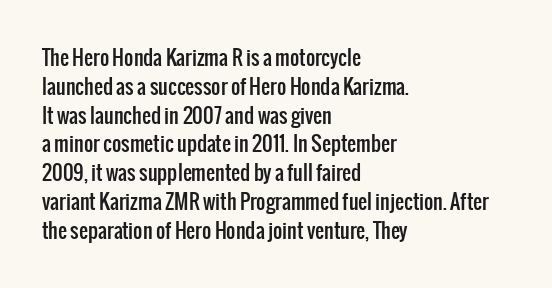
Default kerning and tracking; the words read as compact shapes. The type sits square on the baseline with zero lean. How would I describe the line gaps? Plain and ordinary. The zone under the glyphs is completely vacant. The lines are quadded left.
